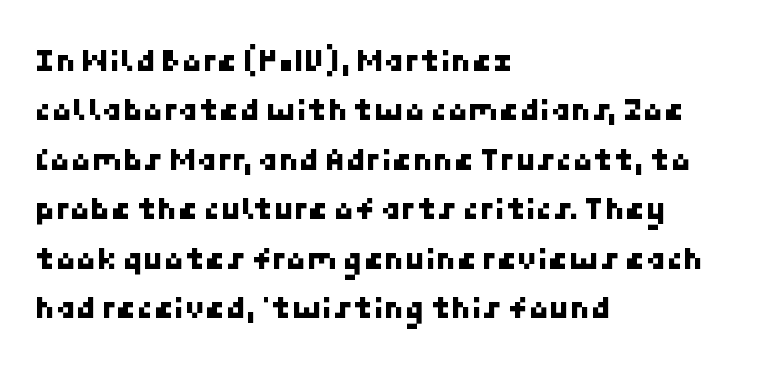
{"serif": "no", "width": "normal", "stroke_contrast": "low", "x_height": "medium", "underline": "no", "align": "left", "line_spacing": "normal", "line_spacing_ratio": 1.5, "letter_spacing": "normal", "letter_spacing_em": 0.0, "glyph_px": 33}
